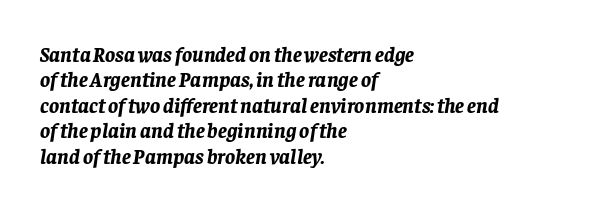
The image shows 21 px bold type, italic (leaning right); set left-aligned, line spacing 1.21x, normal letter spacing, not underlined.
